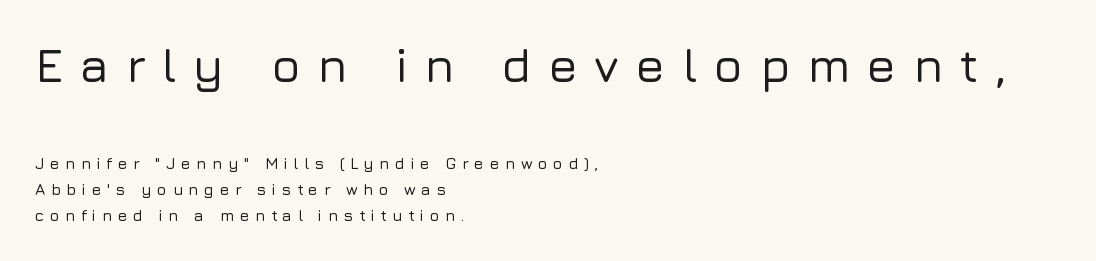
The image shows 48 px sans-serif type, upright; set left-aligned, normal line spacing (1.65x), unusually wide letter spacing (+0.34 em), not underlined; the first (top) block is 3.0x larger; low stroke contrast and a medium x-height.
